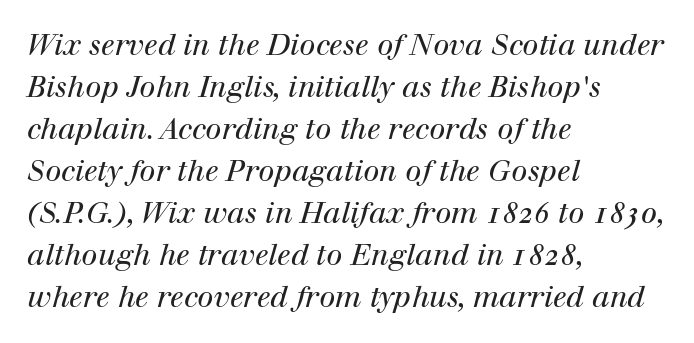
A classic flush-left, rag-right setting is used for this passage. Any mark beneath the type? The region is blank. No extra ink here — the face is not bold. In terms of letterspacing, this is plain default setting.
